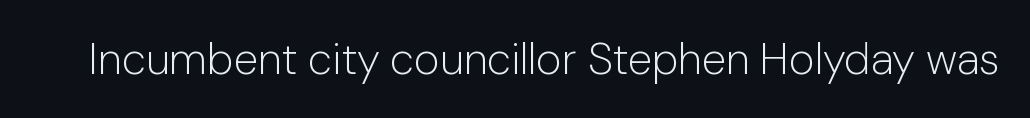
The image shows 44 px light sans-serif type, upright; set normal letter spacing, not underlined; low stroke contrast and a medium x-height.
